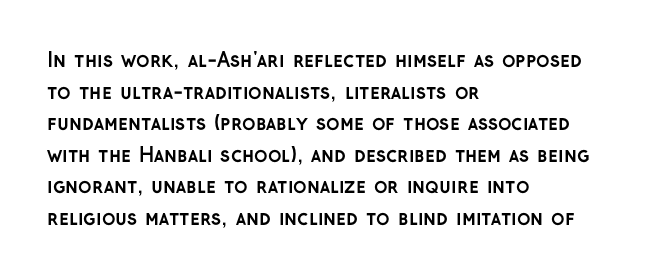
The image shows 20 px bold type, upright; set left-aligned, normal line spacing (1.58x), normal letter spacing, not underlined.
